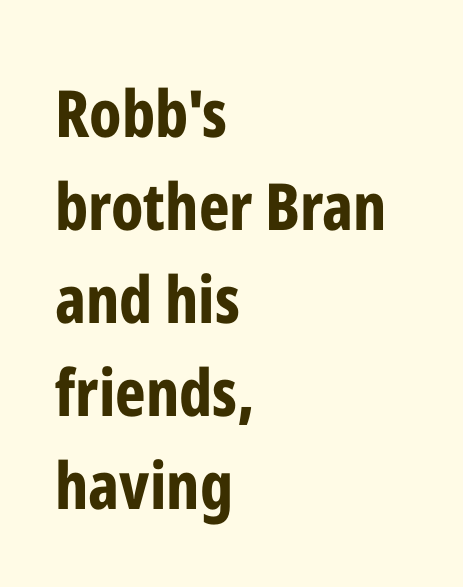
Q: Is the text bold? A: Yes.
Q: Is the text italic (slanted)? A: No, it is upright.
Q: Is the typeface a serif or a sans-serif typeface? A: Sans-serif.
Q: Is the text underlined? A: No.
Q: How is the paragraph aligned? A: Left-aligned.
Q: Is the spacing between letters normal or unusually wide? A: Normal.
Q: Is the spacing between lines tight, normal or loose? A: Normal.
Q: Width (condensed, normal, or wide)? A: Condensed.
Q: Stroke contrast? A: Low.
Q: x-height? A: Medium.
Q: Monospaced? A: No.
